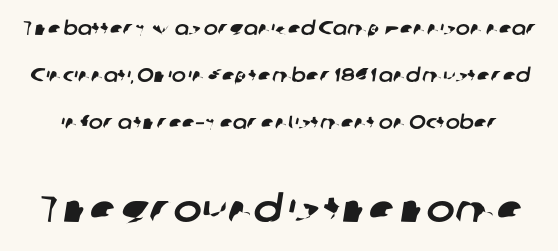
The image shows 38 px sans-serif type; set loose line spacing (2.48x), normal letter spacing, not underlined; the second (bottom) block is 2.0x larger; low stroke contrast and a medium x-height.
